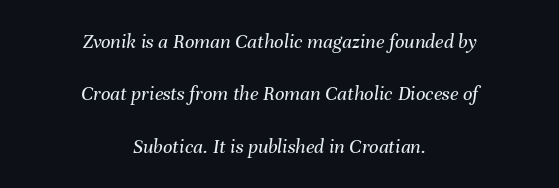
The compositor balanced each line on the midline. In terms of posture, this sample is oblique. The words here are not underlined. Each stroke keeps to a modest, everyday thickness or less.
